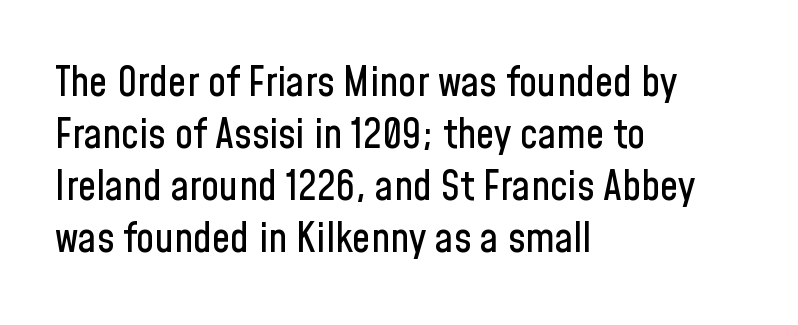
{"serif": "no", "italic": "no", "width": "condensed", "stroke_contrast": "low", "x_height": "medium", "monospaced": "no", "underline": "no", "align": "left", "line_spacing": "normal", "line_spacing_ratio": 1.27, "letter_spacing": "normal", "letter_spacing_em": 0.0, "glyph_px": 41}
